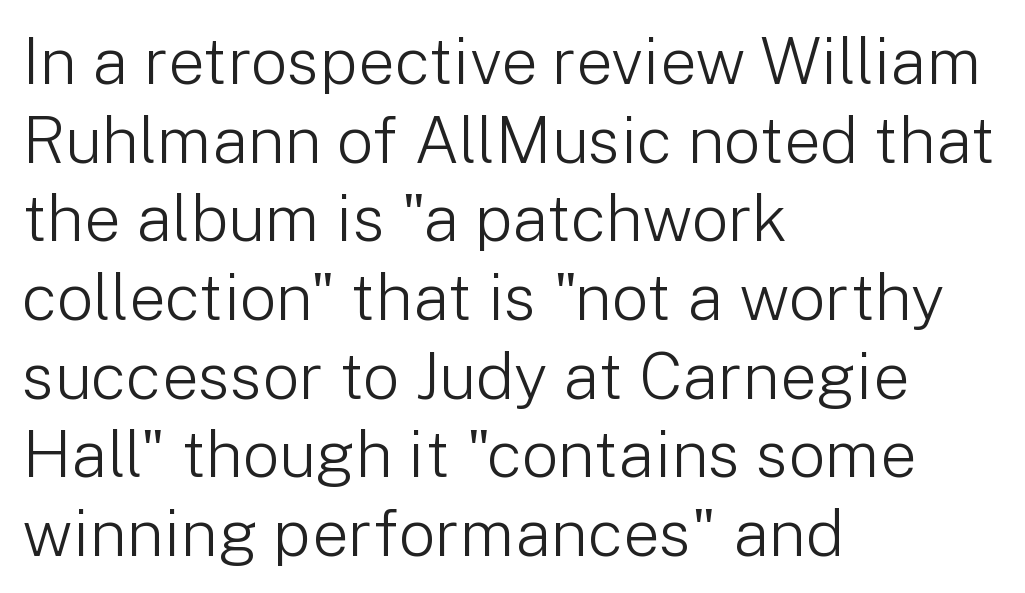
This sample has the flowing, uneven cadence of proportional lettering. The rag falls on the right side of this text block. Classification — sans serif. The strokes are not fattened; the text isn't bold. Tracking value appears to be zero — textbook default spacing.
